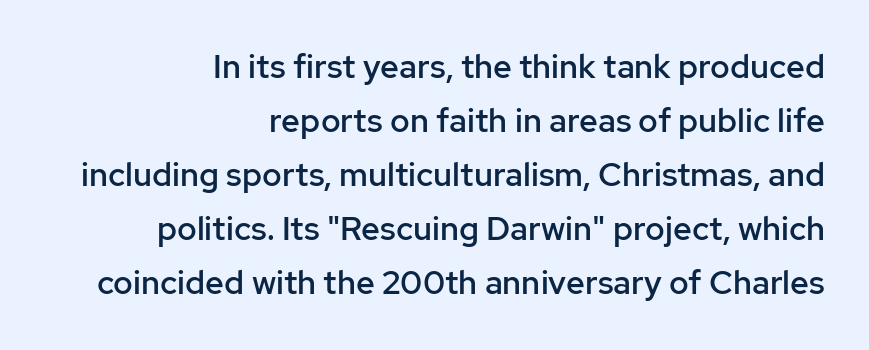
{"serif": "no", "italic": "no", "bold": "semi", "weight": "semibold", "width": "normal", "stroke_contrast": "low", "x_height": "medium", "monospaced": "no", "underline": "no", "align": "right", "line_spacing": "normal", "line_spacing_ratio": 1.64, "letter_spacing": "normal", "letter_spacing_em": 0.0, "glyph_px": 33}
